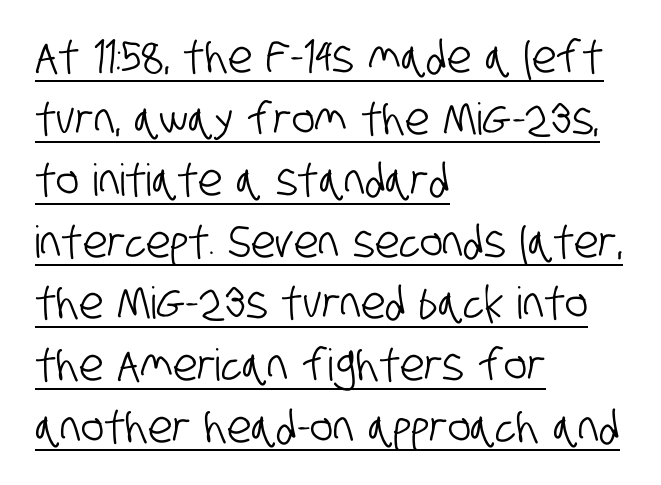
Type style note: lacks serifs. In terms of letterspacing, this is plain default setting. The string is rendered with underlining switched on. The letters advance in unequal steps, a hallmark of proportional type.
